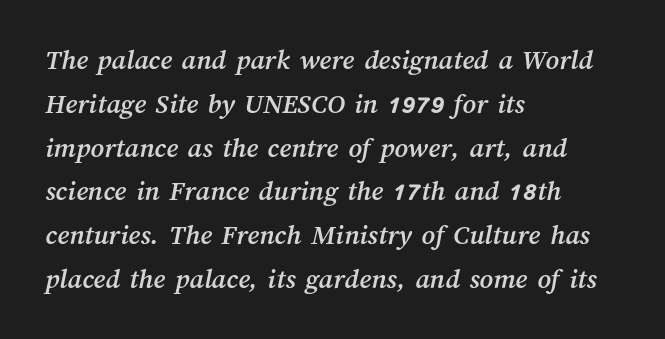
{"width": "normal", "stroke_contrast": "medium", "x_height": "medium", "monospaced": "no", "underline": "no", "align": "left", "line_spacing": "normal", "line_spacing_ratio": 1.51, "letter_spacing": "normal", "letter_spacing_em": 0.0, "glyph_px": 29}
